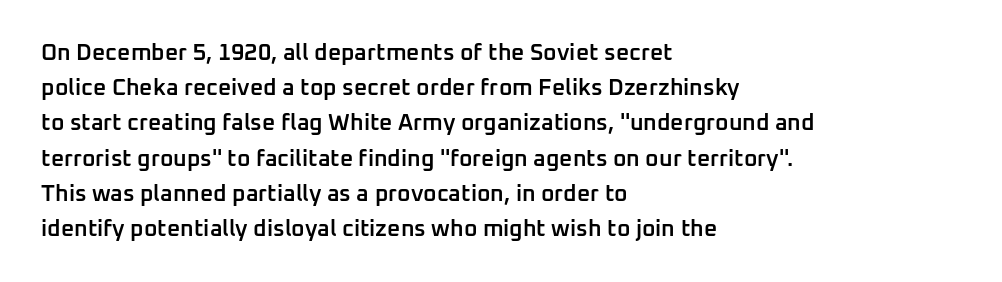
Summary of weight: moderately heavy, a semibold. You could call the tracking neutral — neither tight nor loose. Unmarked baselines from the first word to the last. Quick note: interline space is typical.
